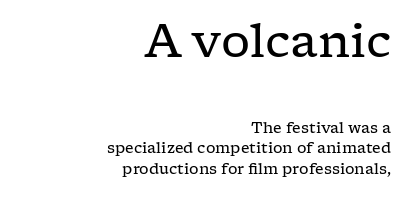
{"serif": "yes", "italic": "no", "bold": "no", "weight": "regular", "width": "wide", "stroke_contrast": "low", "x_height": "medium", "monospaced": "no", "underline": "no", "align": "right", "line_spacing": "normal", "line_spacing_ratio": 1.37, "letter_spacing": "normal", "letter_spacing_em": 0.0, "larger_block": "first", "size_ratio": 3.07, "glyph_px": 46}
